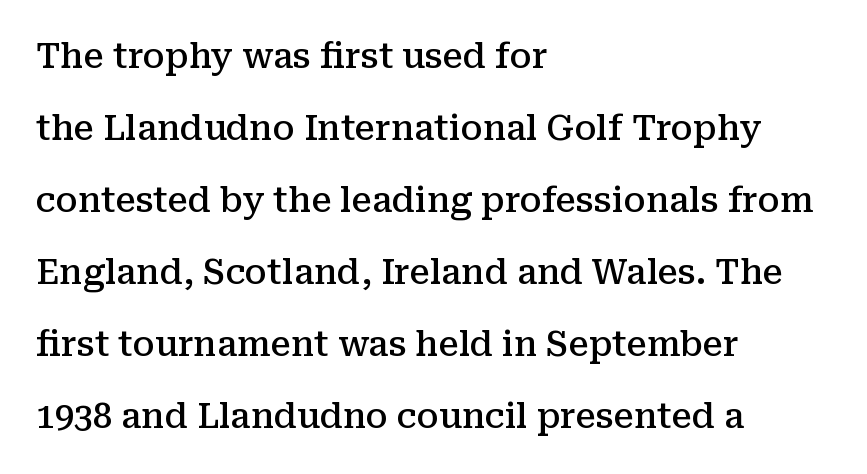
The image shows 34 px semibold serif type, upright; set left-aligned, loose line spacing (2.12x), normal letter spacing, not underlined; medium stroke contrast and a medium x-height.
